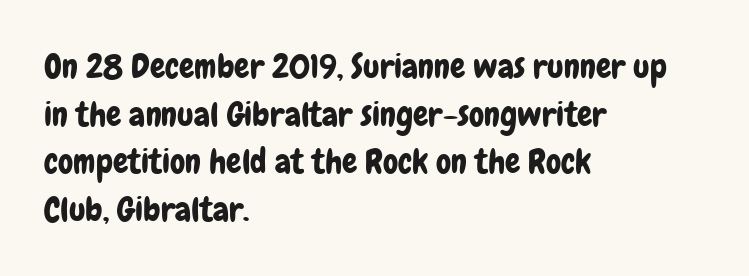
The image shows 34 px condensed sans-serif type, upright; set left-aligned, normal line spacing (1.4x), normal letter spacing, not underlined; low stroke contrast and a medium x-height.
